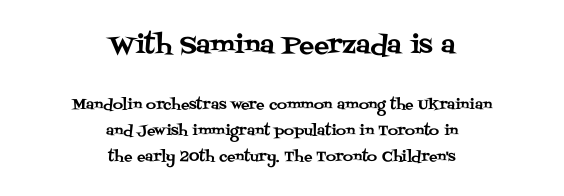
Decoration check: the copy has no underline. Designer's note — italics off, roman on. The lines in this sample share a center point and differ in where they start and stop. The tracking reads as untouched default to a designer's eye. Is the lower block the larger one? No — the upper block carries the bigger type.
